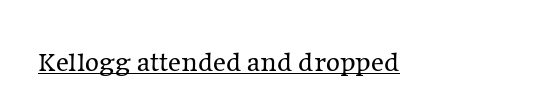
Q: Is the text bold? A: No.
Q: Is the text italic (slanted)? A: No, it is upright.
Q: Is the text underlined? A: Yes.
Q: Is the spacing between letters normal or unusually wide? A: Normal.
